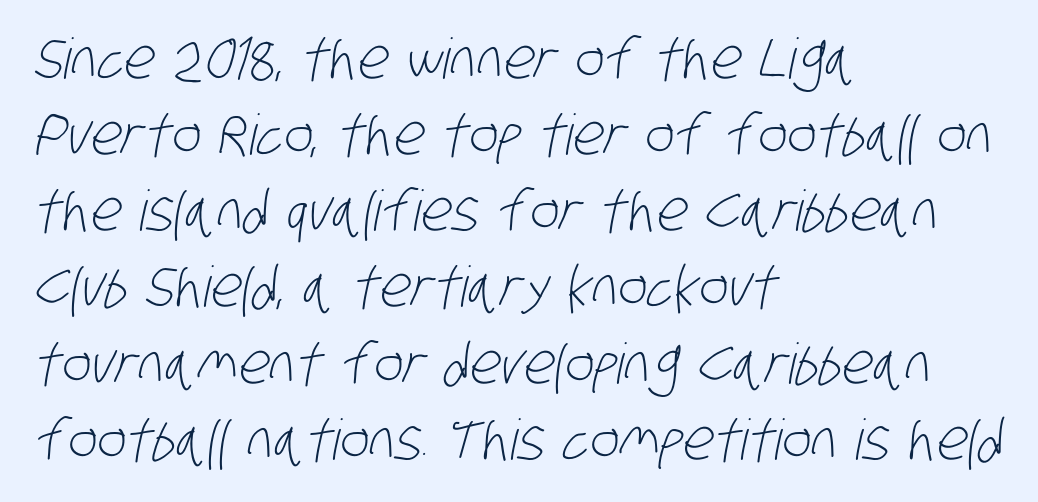
Q: Is the text bold? A: No.
Q: Is the typeface a serif or a sans-serif typeface? A: Sans-serif.
Q: Is the text underlined? A: No.
Q: How is the paragraph aligned? A: Left-aligned.
Q: Is the spacing between letters normal or unusually wide? A: Normal.
Q: Is the spacing between lines tight, normal or loose? A: Normal.
Q: Width (condensed, normal, or wide)? A: Condensed.
Q: Stroke contrast? A: Low.
Q: x-height? A: Large.
Q: Monospaced? A: No.
